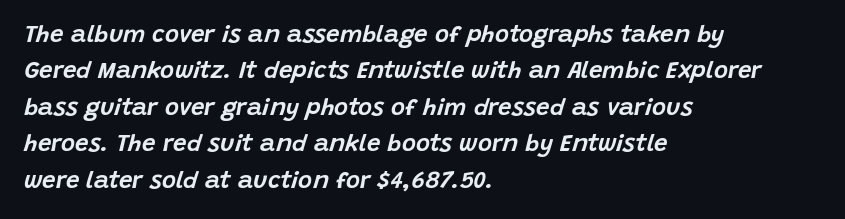
{"italic": "yes", "lean": "right", "slant_degrees": 15, "underline": "no", "align": "left", "line_spacing": "normal", "line_spacing_ratio": 1.52, "letter_spacing": "normal", "letter_spacing_em": 0.0, "glyph_px": 24}
